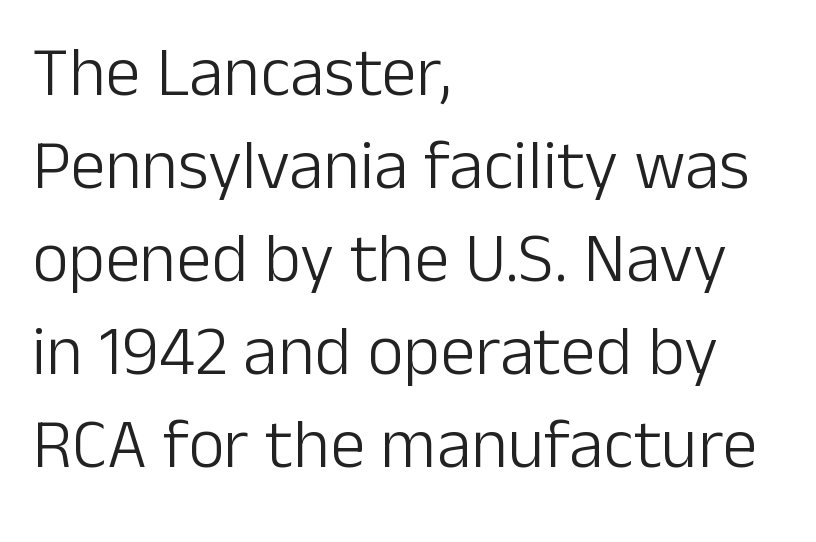
Q: Is the text bold? A: No.
Q: Is the text italic (slanted)? A: No, it is upright.
Q: Is the typeface a serif or a sans-serif typeface? A: Sans-serif.
Q: Is the text underlined? A: No.
Q: How is the paragraph aligned? A: Left-aligned.
Q: Is the spacing between letters normal or unusually wide? A: Normal.
Q: Is the spacing between lines tight, normal or loose? A: Normal.
Q: Width (condensed, normal, or wide)? A: Normal.
Q: Stroke contrast? A: Low.
Q: x-height? A: Medium.
Q: Monospaced? A: No.
